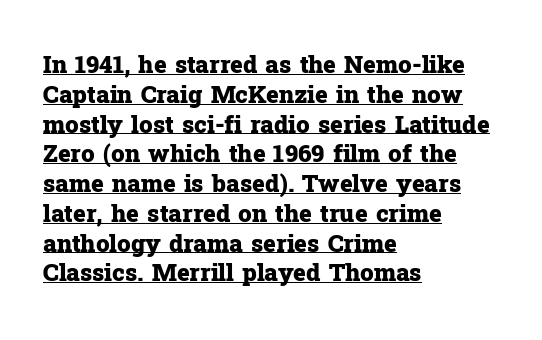
{"italic": "no", "bold": "yes", "underline": "yes", "align": "left", "line_spacing_ratio": 1.24, "letter_spacing": "normal", "letter_spacing_em": 0.0, "glyph_px": 24}
